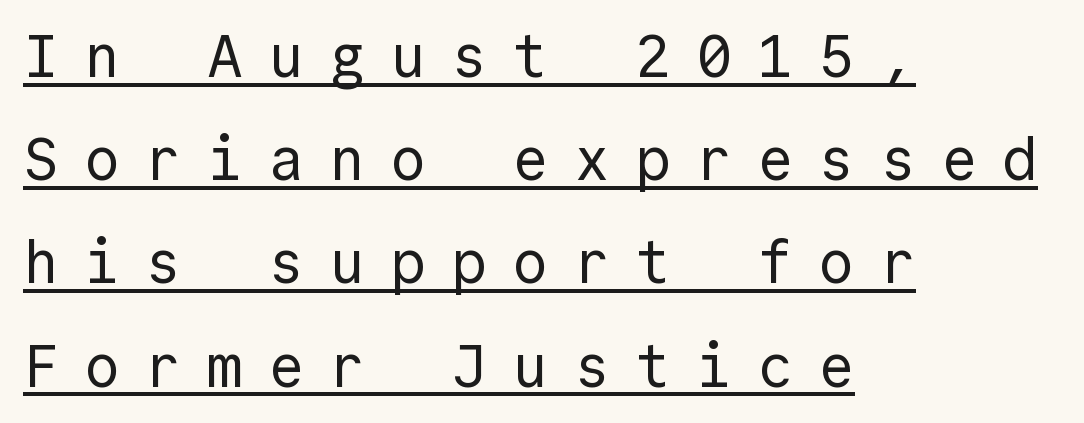
{"serif": "no", "italic": "no", "bold": "no", "weight": "regular", "width": "normal", "x_height": "medium", "monospaced": "yes", "underline": "yes", "align": "left", "line_spacing_ratio": 1.72, "letter_spacing": "wide", "letter_spacing_em": 0.42, "glyph_px": 60}
